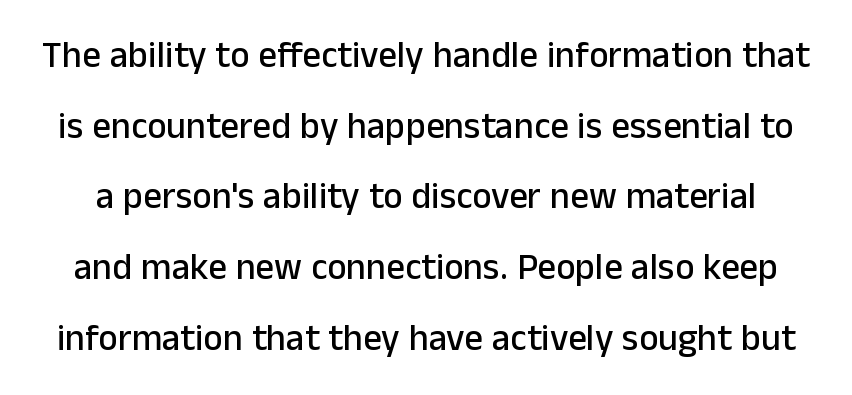
{"serif": "no", "italic": "no", "width": "normal", "stroke_contrast": "low", "x_height": "medium", "monospaced": "no", "underline": "no", "line_spacing": "loose", "line_spacing_ratio": 1.91, "letter_spacing": "normal", "letter_spacing_em": 0.0, "glyph_px": 37}
